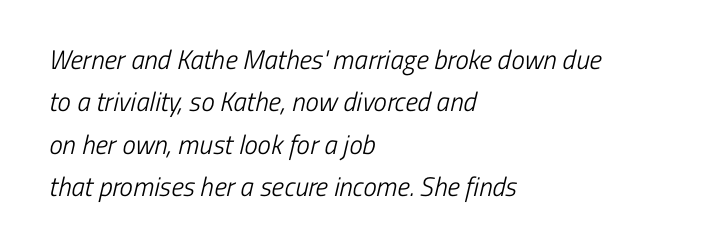
Q: Is the text bold? A: No.
Q: Is the text underlined? A: No.
Q: How is the paragraph aligned? A: Left-aligned.
Q: Is the spacing between letters normal or unusually wide? A: Normal.
Q: Is the spacing between lines tight, normal or loose? A: Normal.
